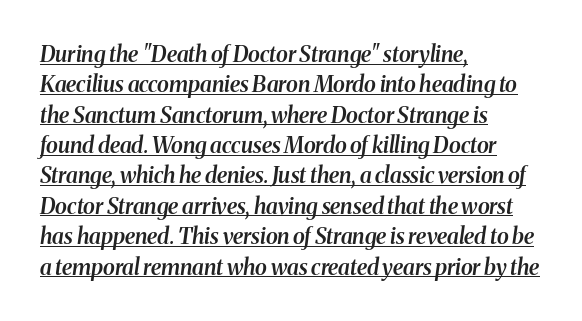
Leftover space on each line is placed entirely after the last word. Leading matches the norm, producing a regular column. In terms of weight, the rendering is demibold, just under bold. The typography opts for an oblique posture over an upright one. Somebody hit Ctrl+U on this one — the words are underlined.
